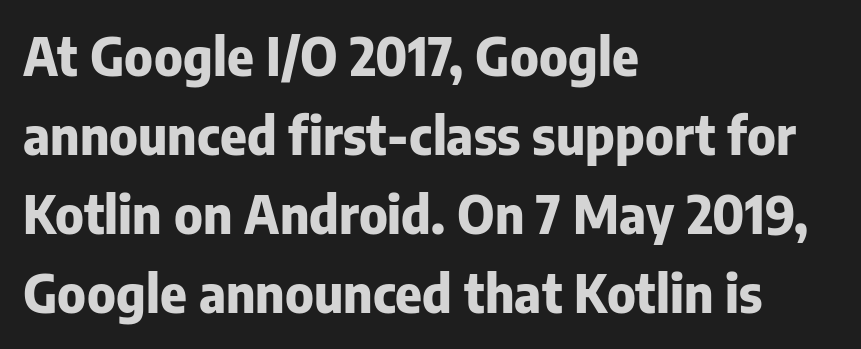
Q: Is the text bold? A: Yes.
Q: Is the text italic (slanted)? A: No, it is upright.
Q: Is the typeface a serif or a sans-serif typeface? A: Sans-serif.
Q: Is the text underlined? A: No.
Q: How is the paragraph aligned? A: Left-aligned.
Q: Is the spacing between letters normal or unusually wide? A: Normal.
Q: Is the spacing between lines tight, normal or loose? A: Normal.
Q: Width (condensed, normal, or wide)? A: Normal.
Q: Stroke contrast? A: Low.
Q: x-height? A: Medium.
Q: Monospaced? A: No.
